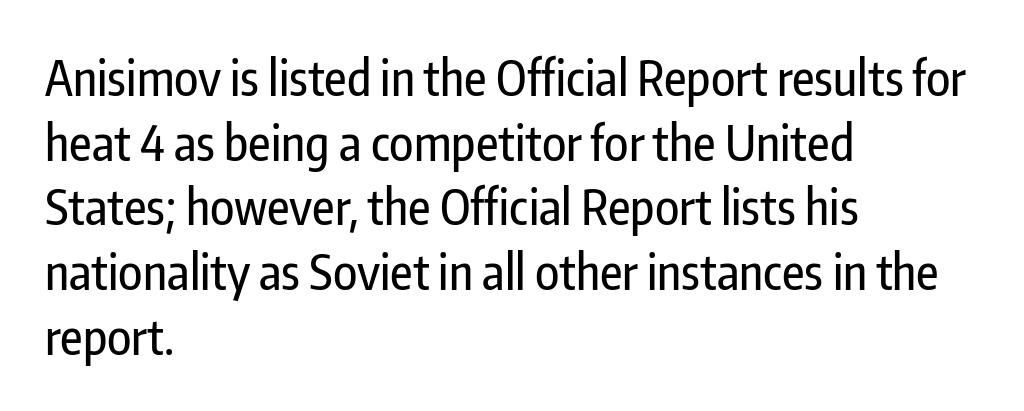
Font category for this specimen: sans-serif. Regarding leading, the lines here are spaced in the standard way. Beneath every word, the page is bare. Italic? Not at all — the glyphs are vertical.
